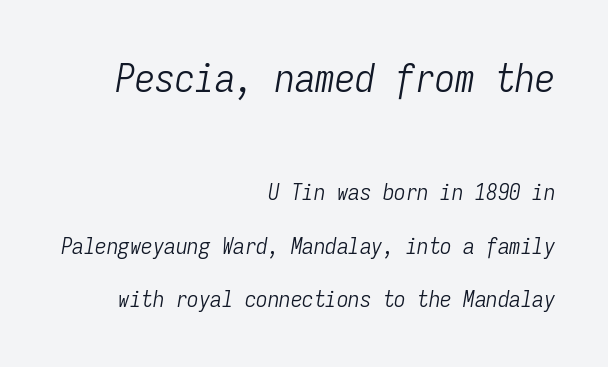
Q: Is the text bold? A: No.
Q: Is the text italic (slanted)? A: Yes, it leans right by about 9 degrees.
Q: Is the text underlined? A: No.
Q: How is the paragraph aligned? A: Right-aligned.
Q: Is the spacing between letters normal or unusually wide? A: Normal.
Q: Is the spacing between lines tight, normal or loose? A: Loose.
Q: Which block of text is set in a larger size, the first (top) or the second (bottom)? A: The first (top) one.
Q: Width (condensed, normal, or wide)? A: Condensed.
Q: Stroke contrast? A: Low.
Q: x-height? A: Medium.
Q: Monospaced? A: Yes.
